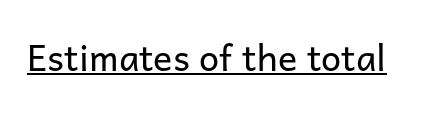
Q: Is the text bold? A: No.
Q: Is the text italic (slanted)? A: No, it is upright.
Q: Is the typeface a serif or a sans-serif typeface? A: Sans-serif.
Q: Is the text underlined? A: Yes.
Q: Is the spacing between letters normal or unusually wide? A: Normal.
Q: Width (condensed, normal, or wide)? A: Normal.
Q: Stroke contrast? A: Low.
Q: x-height? A: Medium.
Q: Monospaced? A: No.
